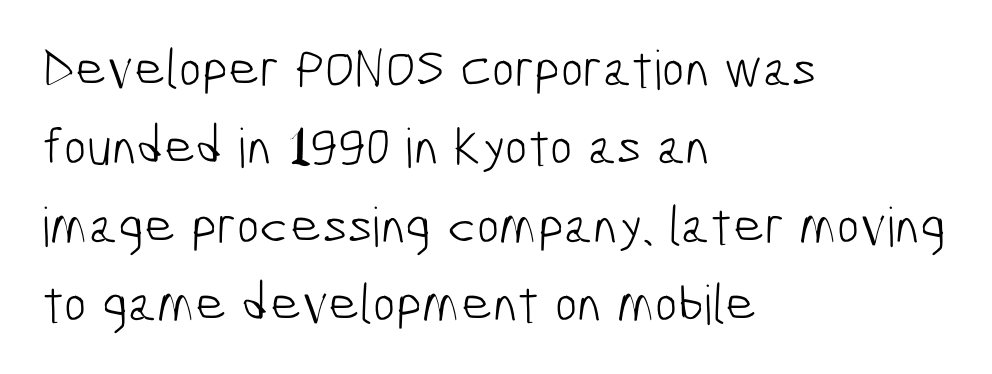
Has an underline been added? It has not. This sample has the flowing, uneven cadence of proportional lettering. On a weight scale, this lands at 450 or below. Does extra space separate the letters? No, they use regular spacing. Leading matches the norm, producing a regular column. This rendering employs a face without finishing strokes, i.e., a sans-serif.
